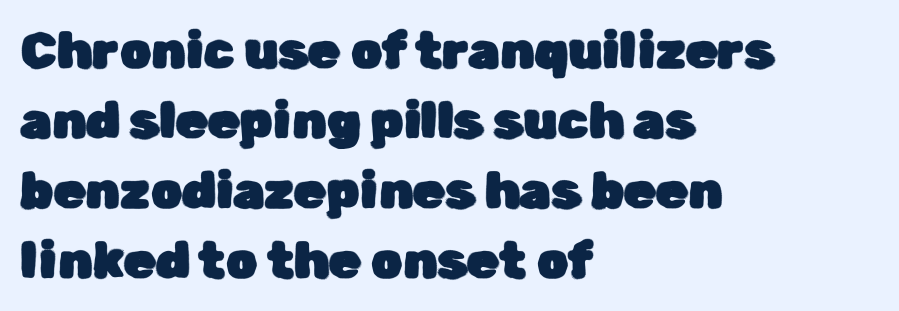
Q: Is the text italic (slanted)? A: No, it is upright.
Q: Is the typeface a serif or a sans-serif typeface? A: Sans-serif.
Q: Is the text underlined? A: No.
Q: How is the paragraph aligned? A: Left-aligned.
Q: Is the spacing between letters normal or unusually wide? A: Normal.
Q: Is the spacing between lines tight, normal or loose? A: Normal.
Q: Width (condensed, normal, or wide)? A: Normal.
Q: Stroke contrast? A: Low.
Q: x-height? A: Medium.
Q: Monospaced? A: No.
